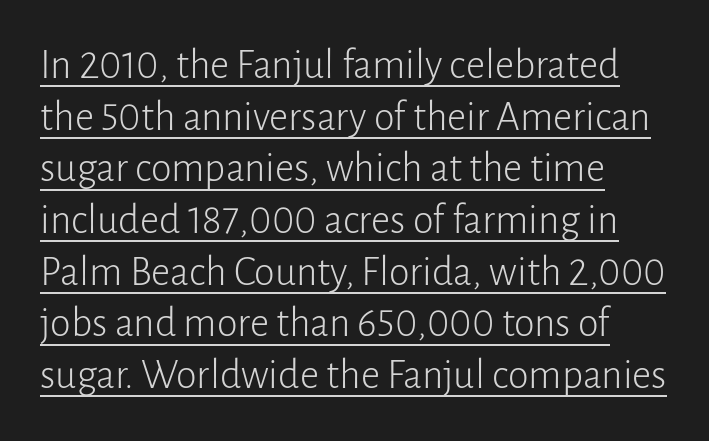
Decoration check: the copy is underlined. Reading down the block, your eye returns to a fixed left position each line. Think of a printed novel: that variable character pitch is what you see here. The designer went with a sans here, leaving each stem footless.
